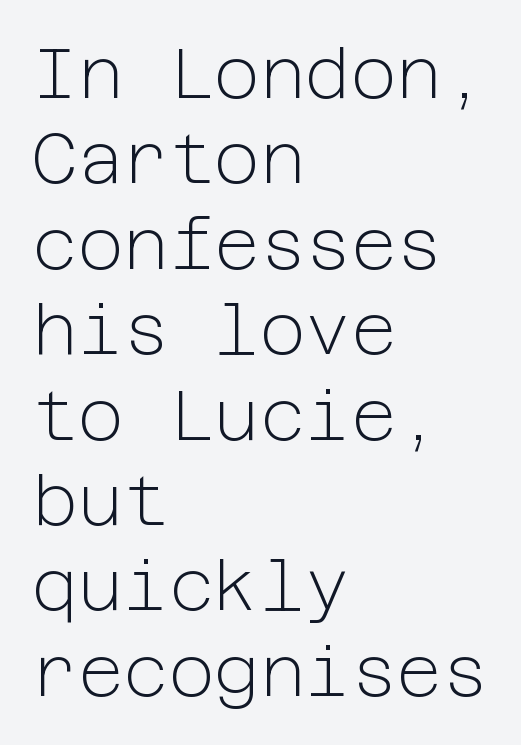
{"serif": "no", "italic": "no", "bold": "no", "weight": "light", "width": "normal", "stroke_contrast": "low", "x_height": "medium", "underline": "no", "align": "left", "line_spacing_ratio": 1.22, "letter_spacing": "normal", "letter_spacing_em": 0.0, "glyph_px": 70}
